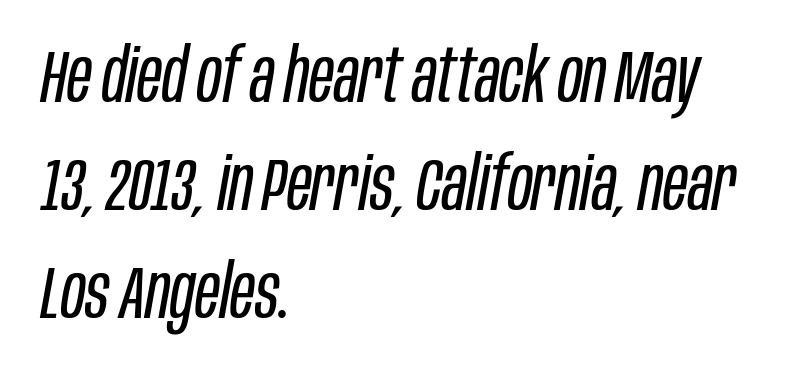
Q: Is the text bold? A: No.
Q: Is the text italic (slanted)? A: Yes, it leans right by about 10 degrees.
Q: Is the text underlined? A: No.
Q: How is the paragraph aligned? A: Left-aligned.
Q: Is the spacing between letters normal or unusually wide? A: Normal.
Q: Is the spacing between lines tight, normal or loose? A: Normal.
Q: Width (condensed, normal, or wide)? A: Condensed.
Q: Stroke contrast? A: Low.
Q: x-height? A: Large.
Q: Monospaced? A: No.
